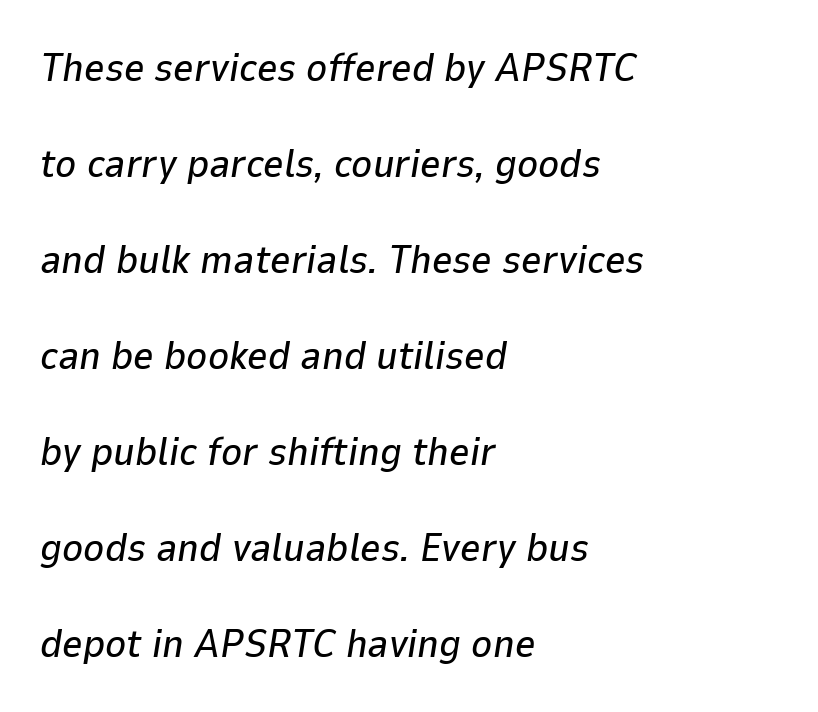
The image shows 40 px text type, italic (leaning right); set left-aligned, loose line spacing (2.4x), normal letter spacing, not underlined; low stroke contrast and a medium x-height.
